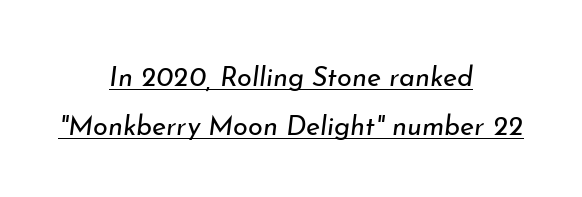
Q: Is the text bold? A: No.
Q: Is the text italic (slanted)? A: Yes, it leans right by about 7 degrees.
Q: Is the text underlined? A: Yes.
Q: How is the paragraph aligned? A: Centered.
Q: Is the spacing between letters normal or unusually wide? A: Normal.
